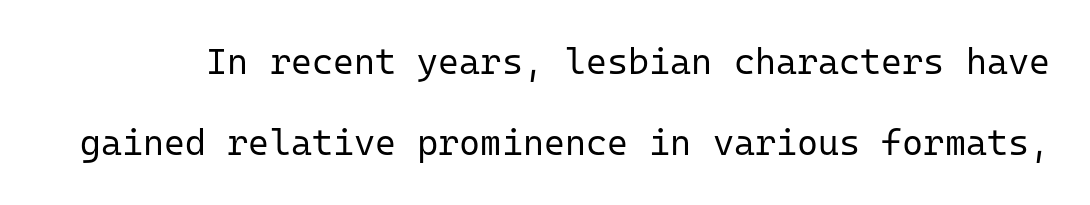
{"serif": "no", "italic": "no", "bold": "no", "weight": "regular", "width": "normal", "stroke_contrast": "low", "x_height": "medium", "monospaced": "yes", "underline": "no", "line_spacing": "loose", "line_spacing_ratio": 2.26, "letter_spacing": "normal", "letter_spacing_em": 0.0, "glyph_px": 36}
